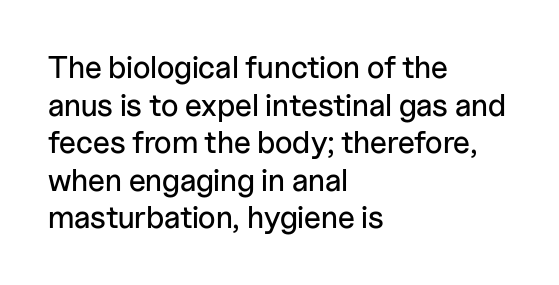
The image shows 31 px sans-serif type, upright; set left-aligned, line spacing 1.21x, normal letter spacing, not underlined; low stroke contrast and a medium x-height.
